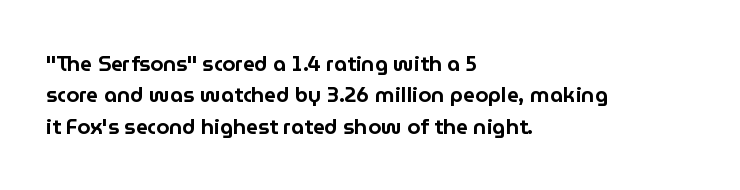
The compositor pushed each line to the left boundary. The designer left line spacing at the default. The rendering keeps characters at their native spacing. No italicization has been applied; the sample stays upright. Clear beneath every line of the passage.
